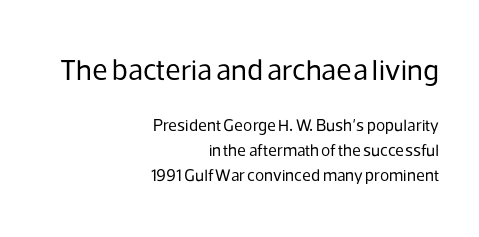
Q: Is the text bold? A: No.
Q: Is the text italic (slanted)? A: No, it is upright.
Q: Is the typeface a serif or a sans-serif typeface? A: Sans-serif.
Q: Is the text underlined? A: No.
Q: How is the paragraph aligned? A: Right-aligned.
Q: Is the spacing between letters normal or unusually wide? A: Normal.
Q: Is the spacing between lines tight, normal or loose? A: Normal.
Q: Which block of text is set in a larger size, the first (top) or the second (bottom)? A: The first (top) one.
Q: Width (condensed, normal, or wide)? A: Normal.
Q: Stroke contrast? A: Low.
Q: x-height? A: Medium.
Q: Monospaced? A: No.
